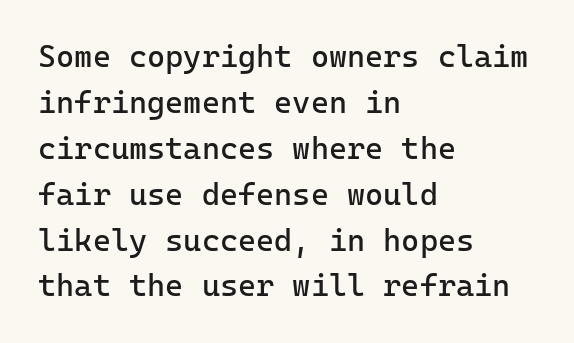
Q: Is the text bold? A: No.
Q: Is the text italic (slanted)? A: No, it is upright.
Q: Is the typeface a serif or a sans-serif typeface? A: Sans-serif.
Q: Is the text underlined? A: No.
Q: How is the paragraph aligned? A: Left-aligned.
Q: Is the spacing between letters normal or unusually wide? A: Normal.
Q: Is the spacing between lines tight, normal or loose? A: Normal.
Q: Width (condensed, normal, or wide)? A: Normal.
Q: Stroke contrast? A: Low.
Q: x-height? A: Medium.
